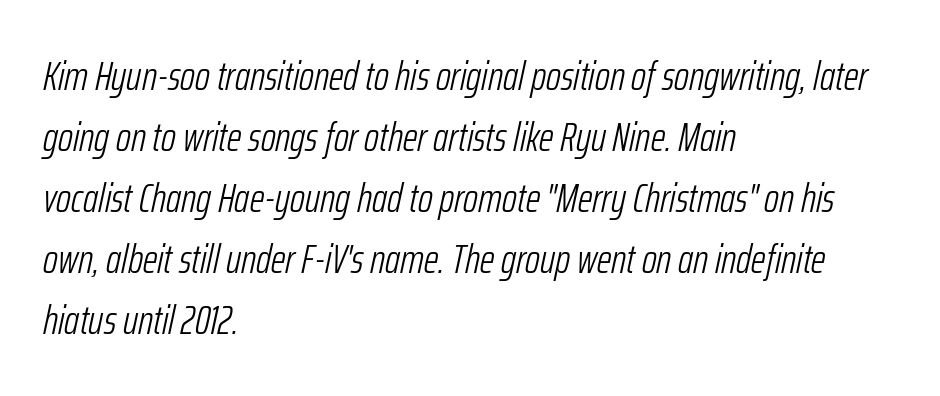
{"italic": "yes", "lean": "right", "slant_degrees": 12, "bold": "no", "weight": "light", "width": "condensed", "stroke_contrast": "low", "x_height": "medium", "monospaced": "no", "underline": "no", "align": "left", "line_spacing": "normal", "line_spacing_ratio": 1.49, "letter_spacing": "normal", "letter_spacing_em": 0.0, "glyph_px": 41}
